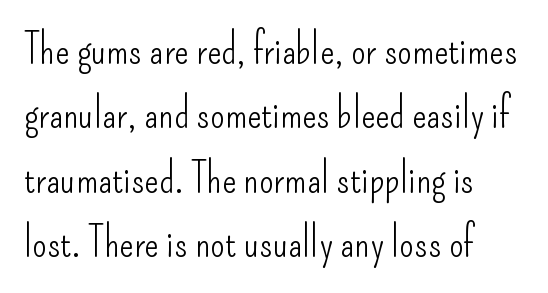
Q: Is the text bold? A: No.
Q: Is the text italic (slanted)? A: No, it is upright.
Q: Is the typeface a serif or a sans-serif typeface? A: Sans-serif.
Q: Is the text underlined? A: No.
Q: How is the paragraph aligned? A: Left-aligned.
Q: Is the spacing between letters normal or unusually wide? A: Normal.
Q: Is the spacing between lines tight, normal or loose? A: Normal.
Q: Width (condensed, normal, or wide)? A: Condensed.
Q: Stroke contrast? A: Low.
Q: x-height? A: Small.
Q: Monospaced? A: No.
